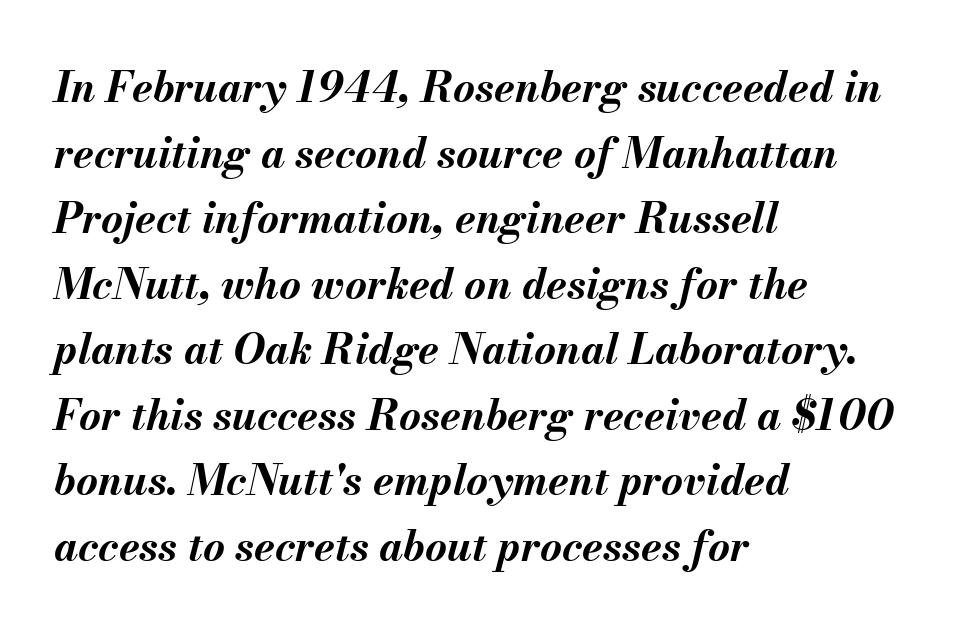
The image shows 42 px bold type, italic (leaning right); set left-aligned, normal line spacing (1.56x), normal letter spacing, not underlined; medium stroke contrast and a small x-height.
